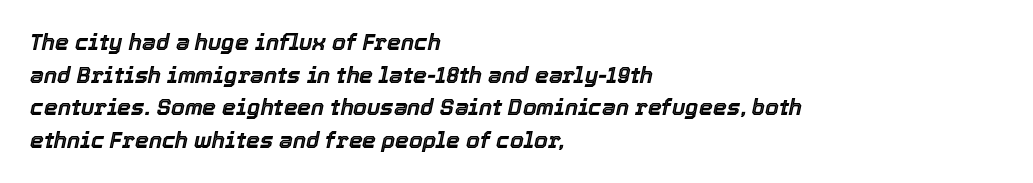
{"italic": "yes", "lean": "right", "slant_degrees": 12, "underline": "no", "align": "left", "line_spacing": "normal", "line_spacing_ratio": 1.48, "letter_spacing": "normal", "letter_spacing_em": 0.0, "glyph_px": 22}
